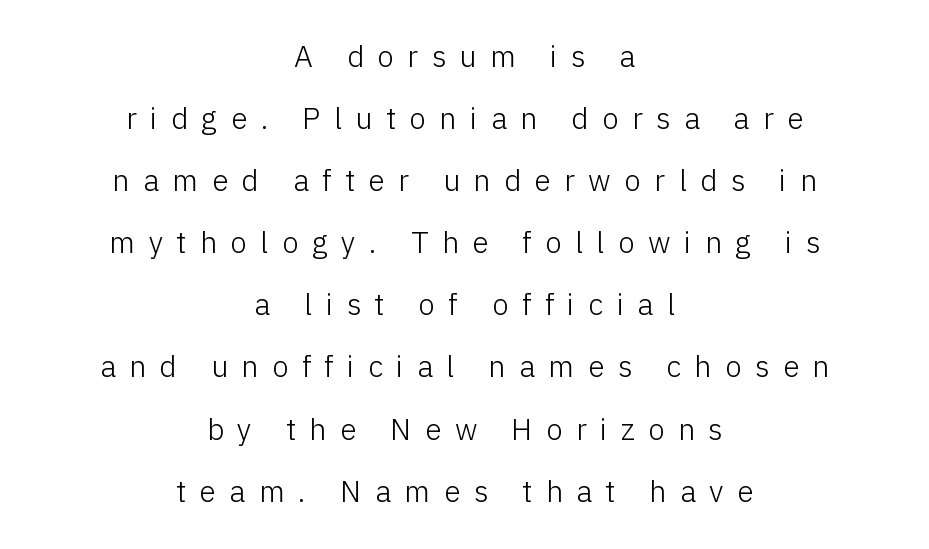
{"serif": "no", "italic": "no", "bold": "no", "weight": "light", "width": "normal", "stroke_contrast": "low", "x_height": "medium", "monospaced": "no", "underline": "no", "align": "center", "line_spacing": "loose", "line_spacing_ratio": 2.07, "letter_spacing": "wide", "letter_spacing_em": 0.45, "glyph_px": 30}
